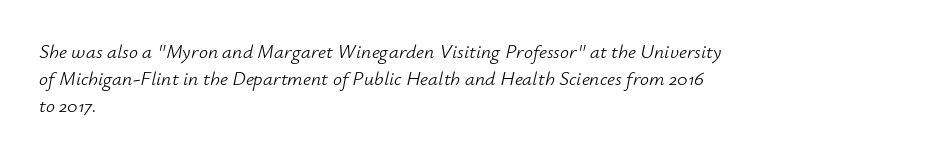
The image shows 20 px text type, italic (leaning right); set left-aligned, normal line spacing (1.34x), normal letter spacing, not underlined.
